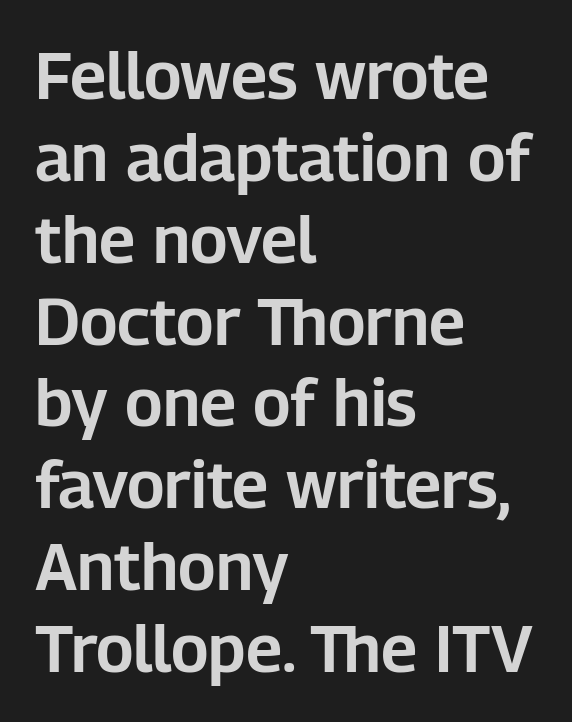
The image shows 66 px sans-serif type, upright; set left-aligned, line spacing 1.24x, normal letter spacing, not underlined; low stroke contrast and a medium x-height.
